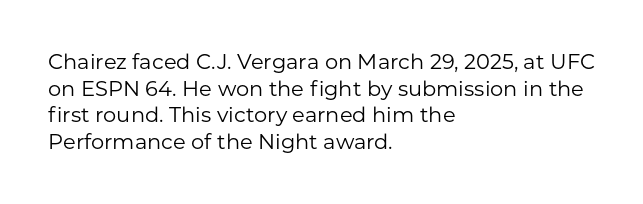
The image shows 21 px text type, upright; set left-aligned, normal line spacing (1.27x), normal letter spacing, not underlined.
